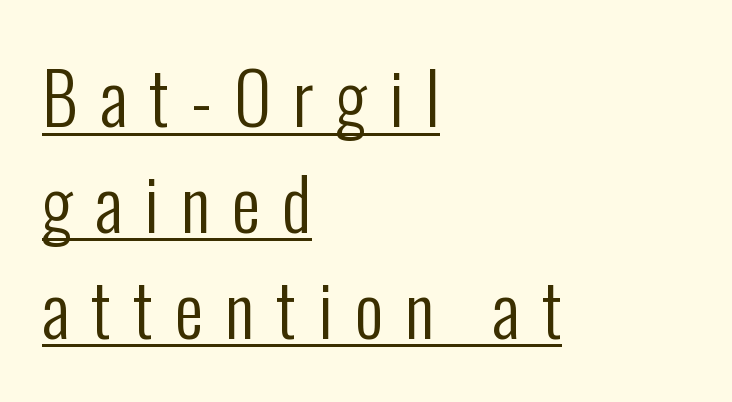
{"serif": "no", "italic": "no", "bold": "no", "weight": "regular", "width": "condensed", "stroke_contrast": "low", "x_height": "medium", "monospaced": "no", "underline": "yes", "align": "left", "line_spacing": "normal", "line_spacing_ratio": 1.49, "letter_spacing": "wide", "letter_spacing_em": 0.31, "glyph_px": 71}
